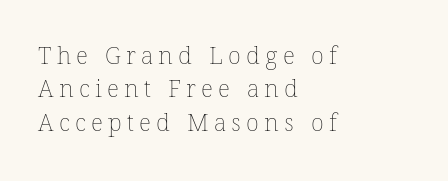
{"bold": "no", "underline": "no", "align": "left", "line_spacing": "normal", "line_spacing_ratio": 1.39, "letter_spacing": "wide", "letter_spacing_em": 0.22, "glyph_px": 24}
